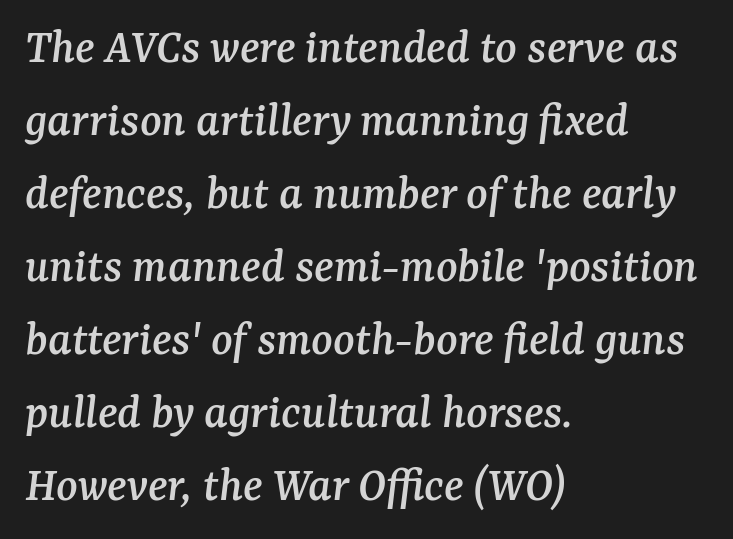
Reading down the column, the eye jumps a familiar distance to each next line. Is this a fixed-width face? No — the glyphs have proportional, varying widths. Small tapered or slab feet sit at the stroke ends, so this counts as serif. The specimen omits any rule beneath the text block's lines.
